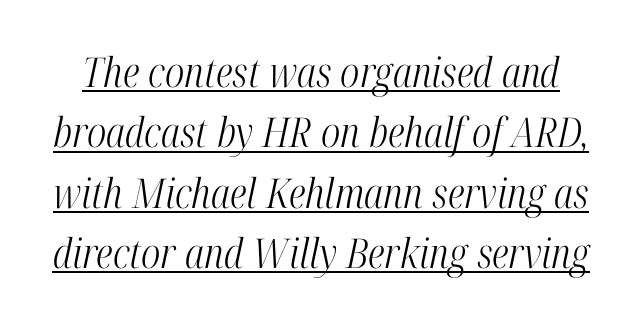
On a weight scale, this lands at 450 or below. Varying glyph widths throughout — classic text-font behaviour. This is oblique type, the kind used for emphasis or titles. You could call the tracking neutral — neither tight nor loose.
